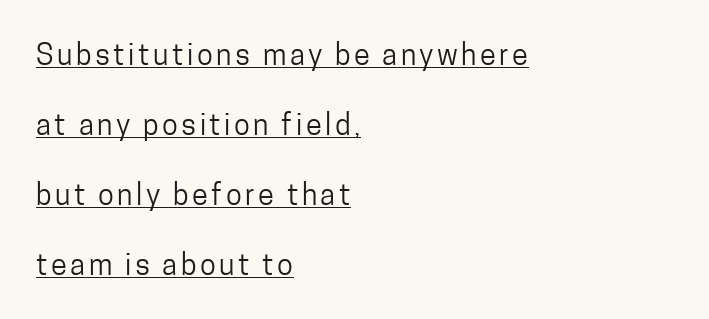
The image shows 29 px regular-weight, condensed sans-serif type, upright; set left-aligned, loose line spacing (2.41x), underlined; low stroke contrast and a medium x-height.
